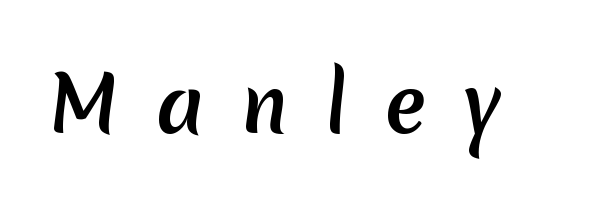
Note the varied advance widths — an 'i' is clearly narrower than an 'm'. The line texture is sparse and dotted thanks to wide tracking. Nobody drew a line under any word here. Is this a sans? Yes — the strokes have no serifs.
